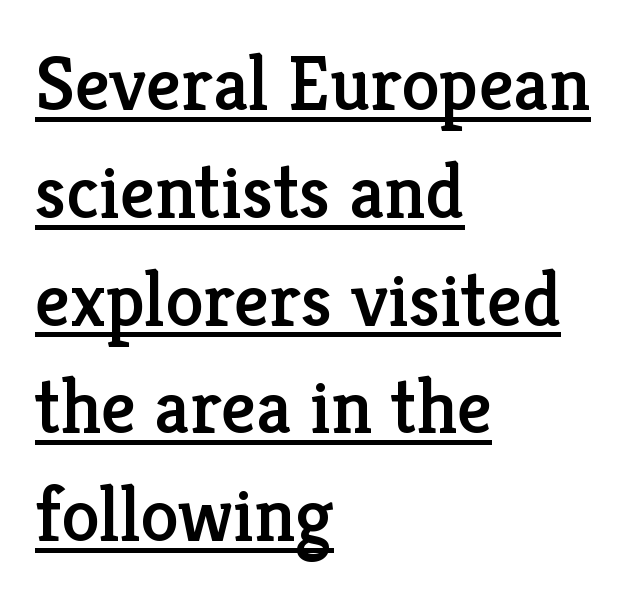
Q: Is the text italic (slanted)? A: No, it is upright.
Q: Is the typeface a serif or a sans-serif typeface? A: Serif.
Q: Is the text underlined? A: Yes.
Q: How is the paragraph aligned? A: Left-aligned.
Q: Is the spacing between letters normal or unusually wide? A: Normal.
Q: Is the spacing between lines tight, normal or loose? A: Normal.
Q: Width (condensed, normal, or wide)? A: Normal.
Q: Stroke contrast? A: Low.
Q: x-height? A: Medium.
Q: Monospaced? A: No.
